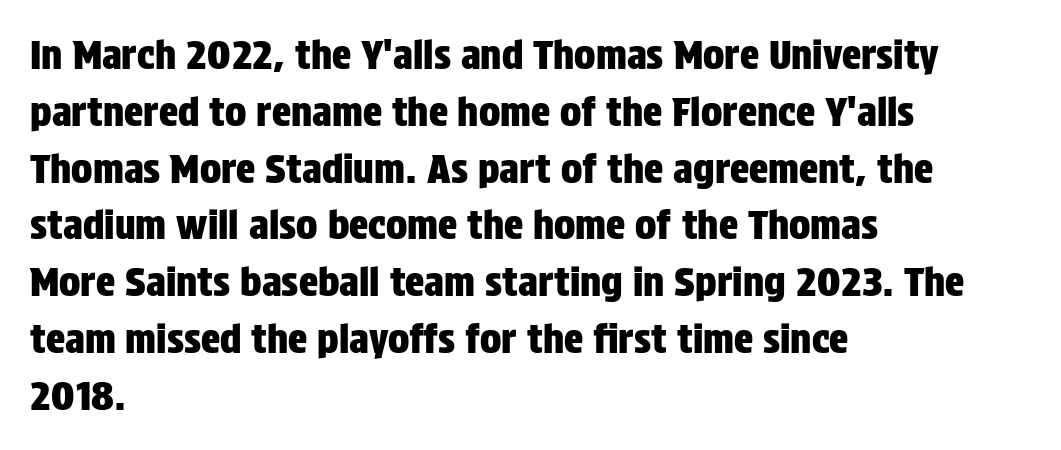
Q: Is the text italic (slanted)? A: No, it is upright.
Q: Is the typeface a serif or a sans-serif typeface? A: Sans-serif.
Q: Is the text underlined? A: No.
Q: How is the paragraph aligned? A: Left-aligned.
Q: Is the spacing between letters normal or unusually wide? A: Normal.
Q: Is the spacing between lines tight, normal or loose? A: Normal.
Q: Width (condensed, normal, or wide)? A: Condensed.
Q: Stroke contrast? A: Low.
Q: x-height? A: Large.
Q: Monospaced? A: No.
